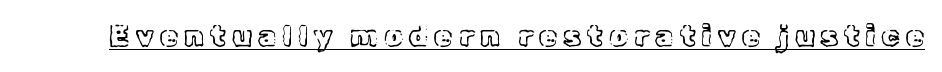
Q: Is the text italic (slanted)? A: No, it is upright.
Q: Is the text underlined? A: Yes.
Q: Is the spacing between letters normal or unusually wide? A: Unusually wide.
Q: Width (condensed, normal, or wide)? A: Normal.
Q: x-height? A: Medium.
Q: Monospaced? A: No.
